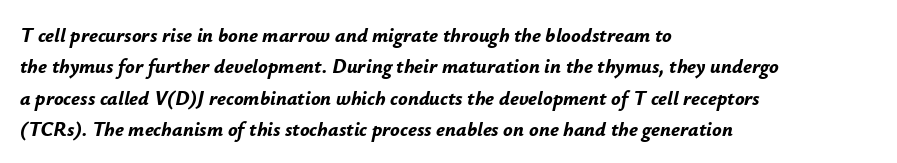
Q: Is the text bold? A: Yes.
Q: Is the text italic (slanted)? A: Yes, it leans right by about 12 degrees.
Q: Is the text underlined? A: No.
Q: How is the paragraph aligned? A: Left-aligned.
Q: Is the spacing between letters normal or unusually wide? A: Normal.
Q: Is the spacing between lines tight, normal or loose? A: Normal.
